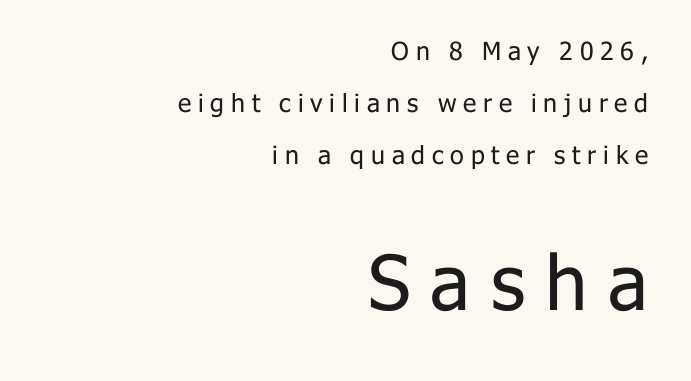
Do the characters align in a grid? No, the font is proportional. The emphasis by scale lands on block number two, below. Compared with a typical body face, this is equally light or lighter still. The specimen reads as upright at a glance. The passage shown is not underscored anywhere.
